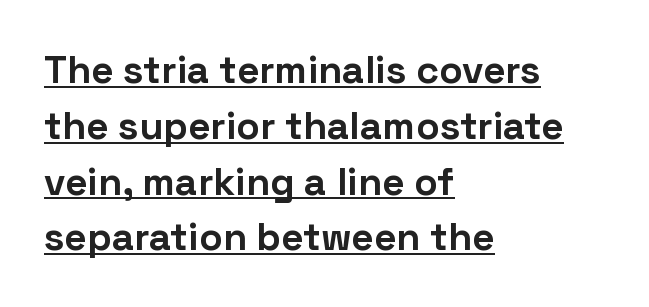
{"serif": "no", "italic": "no", "bold": "yes", "weight": "bold", "width": "normal", "stroke_contrast": "low", "x_height": "medium", "monospaced": "no", "underline": "yes", "align": "left", "line_spacing": "normal", "line_spacing_ratio": 1.43, "letter_spacing": "normal", "letter_spacing_em": 0.0, "glyph_px": 39}
